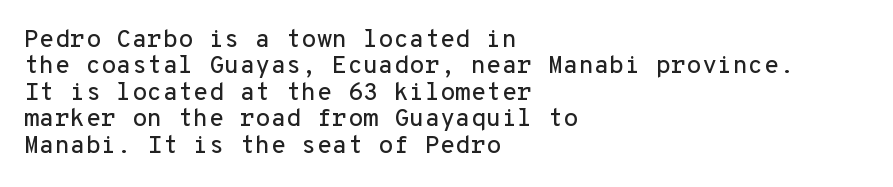
This sample trades vertical openness for compactness between lines. The tracking reads as untouched default to a designer's eye. The glyphs are unaccompanied by any horizontal stroke below them. The setting favours the left margin, as ordinary paragraphs usually do. It's the straight-up-and-down kind of type.
